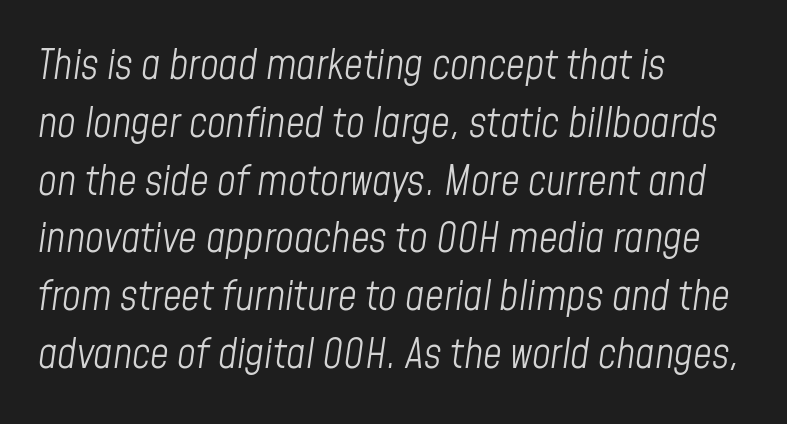
{"italic": "yes", "lean": "right", "slant_degrees": 8, "bold": "no", "weight": "light", "width": "condensed", "stroke_contrast": "low", "x_height": "medium", "monospaced": "no", "underline": "no", "align": "left", "line_spacing": "normal", "line_spacing_ratio": 1.41, "letter_spacing": "normal", "letter_spacing_em": 0.0, "glyph_px": 41}
